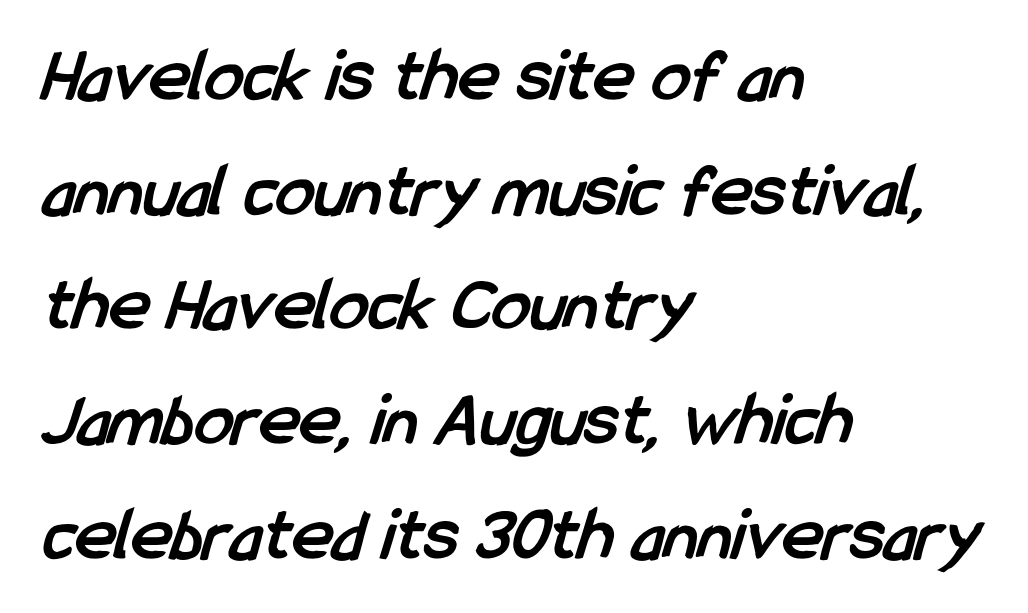
{"serif": "no", "bold": "yes", "weight": "semibold", "width": "condensed", "stroke_contrast": "low", "x_height": "medium", "monospaced": "no", "underline": "no", "align": "left", "line_spacing": "normal", "line_spacing_ratio": 1.49, "letter_spacing": "normal", "letter_spacing_em": 0.0, "glyph_px": 77}
